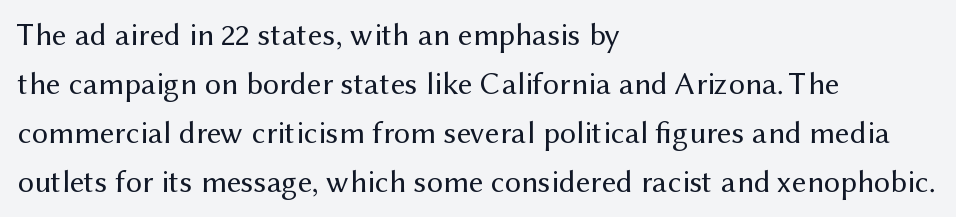
Q: Is the text bold? A: No.
Q: Is the text italic (slanted)? A: No, it is upright.
Q: Is the typeface a serif or a sans-serif typeface? A: Sans-serif.
Q: Is the text underlined? A: No.
Q: How is the paragraph aligned? A: Left-aligned.
Q: Is the spacing between letters normal or unusually wide? A: Normal.
Q: Is the spacing between lines tight, normal or loose? A: Normal.
Q: Width (condensed, normal, or wide)? A: Normal.
Q: Stroke contrast? A: Medium.
Q: x-height? A: Medium.
Q: Monospaced? A: No.
